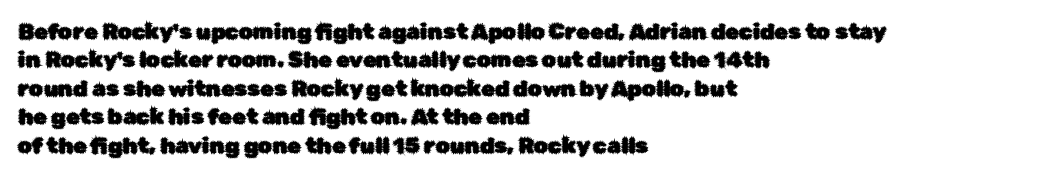
{"italic": "no", "underline": "no", "align": "left", "line_spacing": "normal", "line_spacing_ratio": 1.29, "letter_spacing": "normal", "letter_spacing_em": 0.0, "glyph_px": 22}
